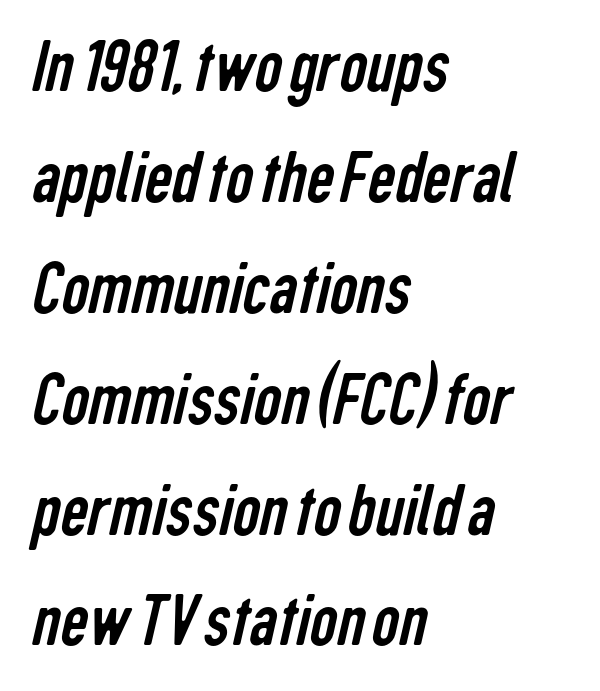
Q: Is the text bold? A: No.
Q: Is the typeface a serif or a sans-serif typeface? A: Sans-serif.
Q: Is the text underlined? A: No.
Q: How is the paragraph aligned? A: Left-aligned.
Q: Is the spacing between letters normal or unusually wide? A: Normal.
Q: Is the spacing between lines tight, normal or loose? A: Normal.
Q: Width (condensed, normal, or wide)? A: Condensed.
Q: Stroke contrast? A: Low.
Q: x-height? A: Medium.
Q: Monospaced? A: No.
